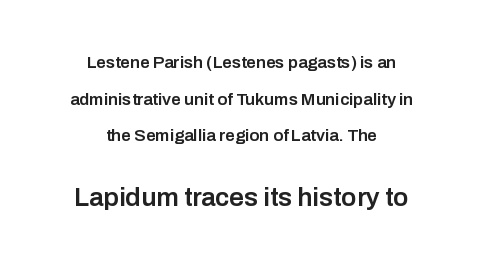
The image shows 26 px text type, upright; set centered, loose line spacing (2.15x), normal letter spacing, not underlined; the second (bottom) block is 1.53x larger.
